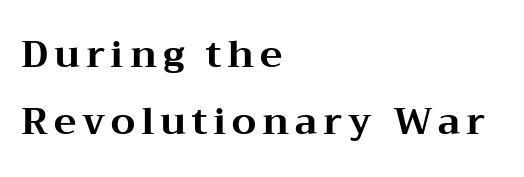
You'd pick this weight for a headline — it's a proper bold. Here the designer chose a conventional face with non-uniform glyph widths. Tall strokes in this sample are plumb rather than angled. The paragraph shown leans on its left margin. The designer went with a serif here, giving each stem small feet. Check the space under the baseline: it is left empty.
